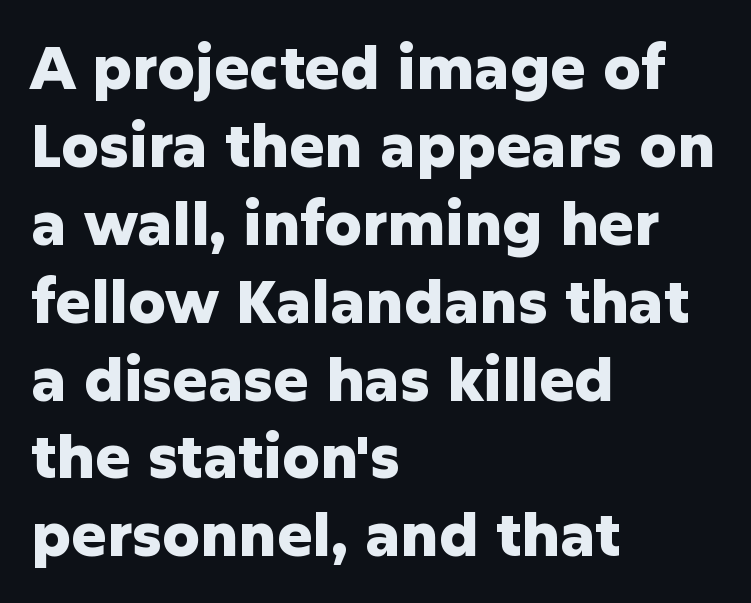
The image shows 59 px heavy sans-serif type, upright; set left-aligned, normal line spacing (1.32x), normal letter spacing, not underlined; low stroke contrast and a medium x-height.
